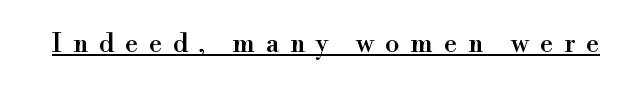
This is roman type, the default non-slanted kind. Words appear elongated and porous because spacing is wide. Every word sits above its own underline.
